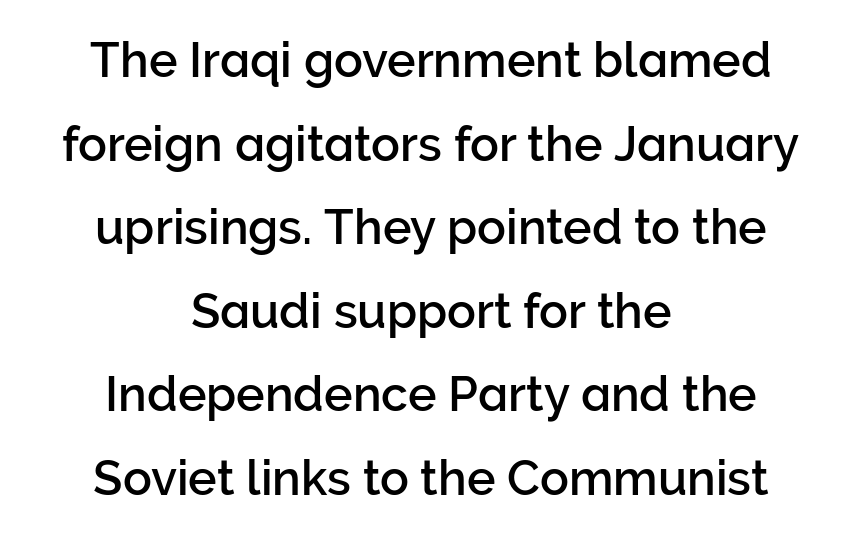
Compared with a flush-left layout, this one balances lines on the center instead. The space directly below the letters is spotless. Nothing unusual about the tracking: characters are spaced as the font intends. The face used here is proportionally spaced, like ordinary book or web type. Observe the absence of serifs on each vertical stroke in this sample. The typography opts for an upright posture over an oblique one.
